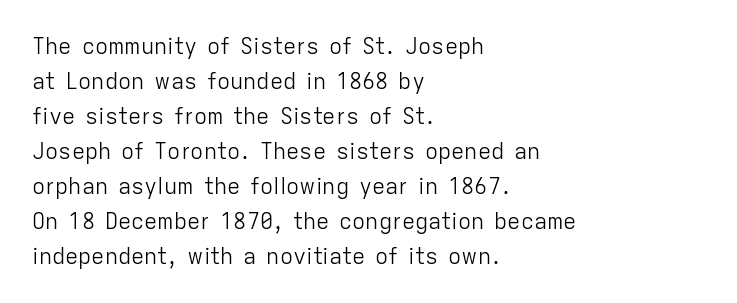
The image shows 22 px text type, upright; set left-aligned, normal line spacing (1.59x), normal letter spacing, not underlined.
